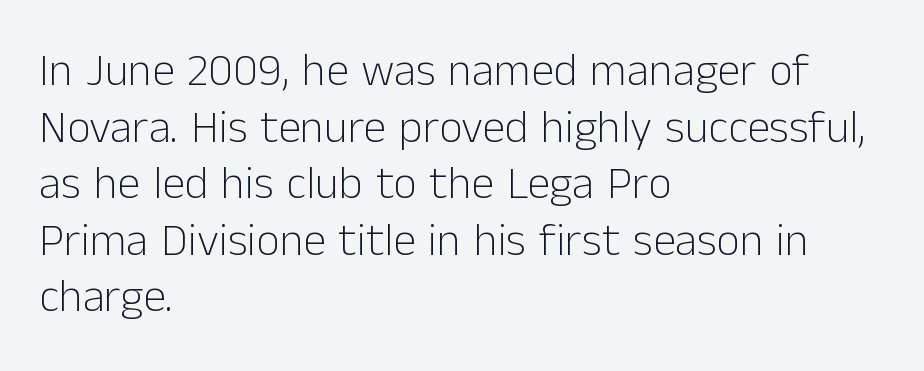
Q: Is the text bold? A: No.
Q: Is the text italic (slanted)? A: No, it is upright.
Q: Is the typeface a serif or a sans-serif typeface? A: Sans-serif.
Q: Is the text underlined? A: No.
Q: How is the paragraph aligned? A: Left-aligned.
Q: Is the spacing between letters normal or unusually wide? A: Normal.
Q: Width (condensed, normal, or wide)? A: Normal.
Q: Stroke contrast? A: Low.
Q: x-height? A: Medium.
Q: Monospaced? A: No.
